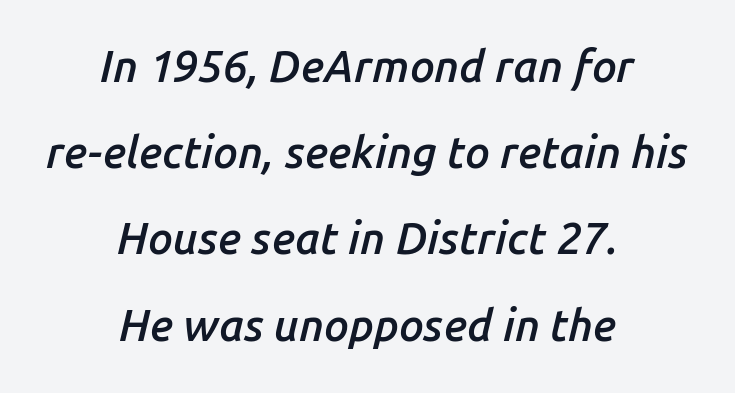
{"italic": "yes", "lean": "right", "slant_degrees": 14, "bold": "semi", "weight": "semibold", "width": "normal", "stroke_contrast": "low", "x_height": "medium", "monospaced": "no", "underline": "no", "align": "center", "line_spacing": "loose", "line_spacing_ratio": 1.96, "letter_spacing": "normal", "letter_spacing_em": 0.0, "glyph_px": 44}
